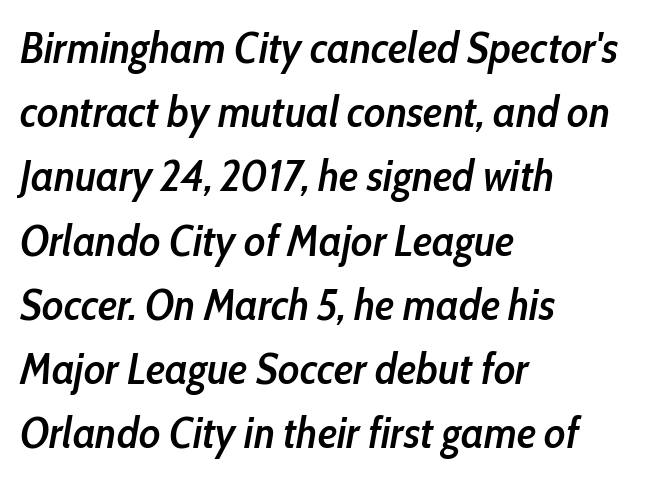
The image shows 44 px semibold, condensed type, italic (leaning right); set left-aligned, normal line spacing (1.46x), normal letter spacing, not underlined; low stroke contrast and a medium x-height.
